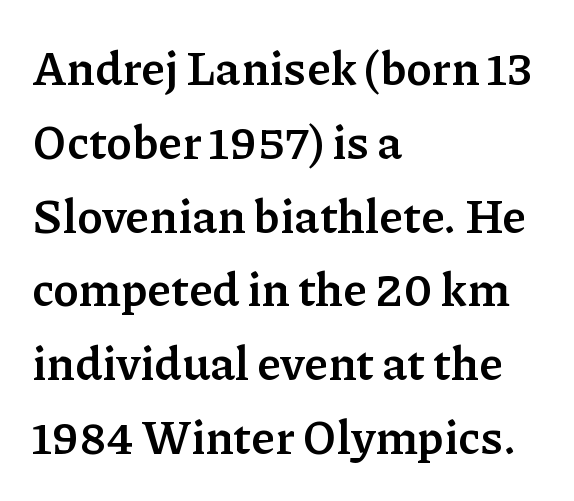
If you measured baseline to baseline, you'd find a middling distance. No extra tracking has been applied to these lines. Look at the stroke-to-counter ratio: heavy, a bold. The space beneath each line is pristine and unruled. A student would call this left alignment; a typographer would say flush left, rag right. The rendering shows small feet on the letterforms — a serif design.
